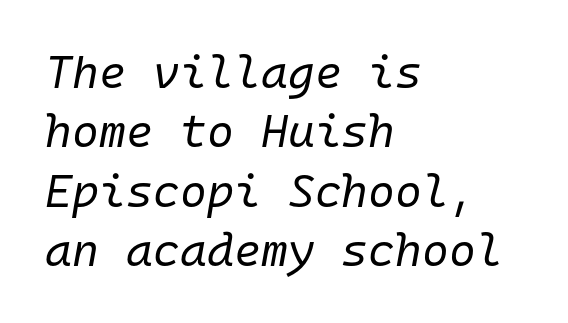
The image shows 46 px regular-weight type, italic (leaning right), monospaced; set left-aligned, normal line spacing (1.29x), normal letter spacing, not underlined; low stroke contrast and a medium x-height.
